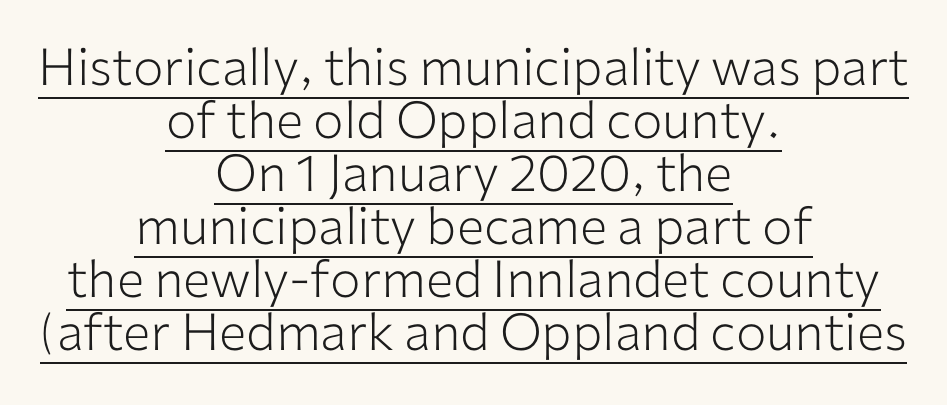
{"serif": "no", "italic": "no", "bold": "no", "weight": "light", "width": "normal", "stroke_contrast": "low", "x_height": "medium", "monospaced": "no", "underline": "yes", "align": "center", "line_spacing": "tight", "line_spacing_ratio": 1.04, "letter_spacing": "normal", "letter_spacing_em": 0.0, "glyph_px": 51}
